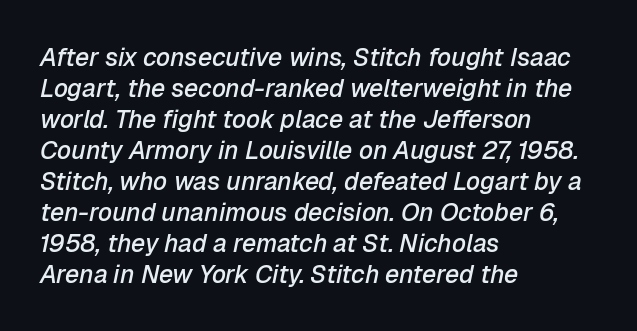
{"italic": "yes", "lean": "right", "slant_degrees": 12, "bold": "semi", "underline": "no", "align": "left", "line_spacing_ratio": 1.24, "letter_spacing": "normal", "letter_spacing_em": 0.0, "glyph_px": 25}
